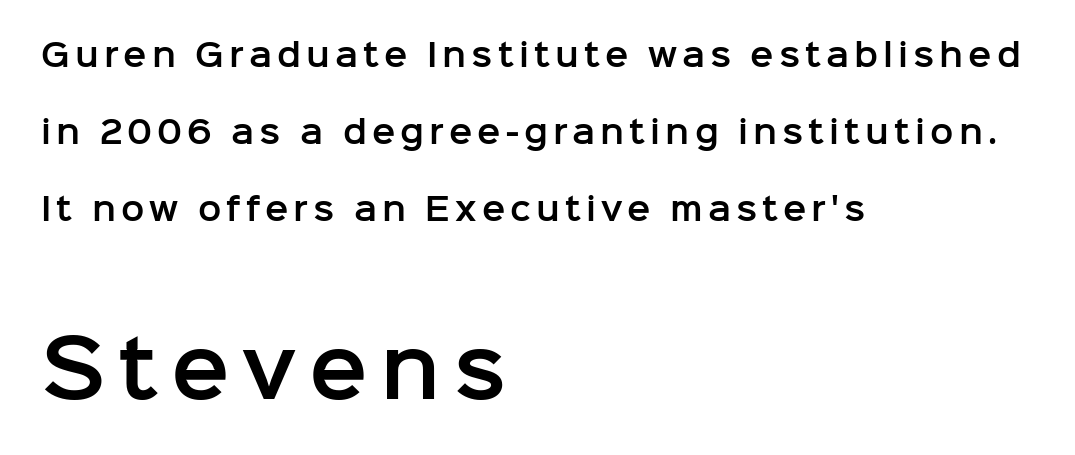
Q: Is the text italic (slanted)? A: No, it is upright.
Q: Is the typeface a serif or a sans-serif typeface? A: Sans-serif.
Q: Is the text underlined? A: No.
Q: How is the paragraph aligned? A: Left-aligned.
Q: Is the spacing between lines tight, normal or loose? A: Loose.
Q: Which block of text is set in a larger size, the first (top) or the second (bottom)? A: The second (bottom) one.
Q: Width (condensed, normal, or wide)? A: Normal.
Q: Stroke contrast? A: Low.
Q: x-height? A: Medium.
Q: Monospaced? A: No.
